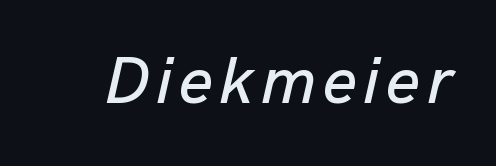
{"italic": "yes", "lean": "right", "slant_degrees": 13, "width": "normal", "stroke_contrast": "low", "x_height": "medium", "monospaced": "no", "underline": "no", "glyph_px": 66}
